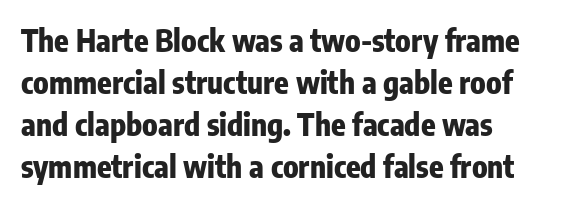
The image shows 30 px heavy, condensed sans-serif type, upright; set left-aligned, normal line spacing (1.4x), normal letter spacing, not underlined; low stroke contrast and a medium x-height.
